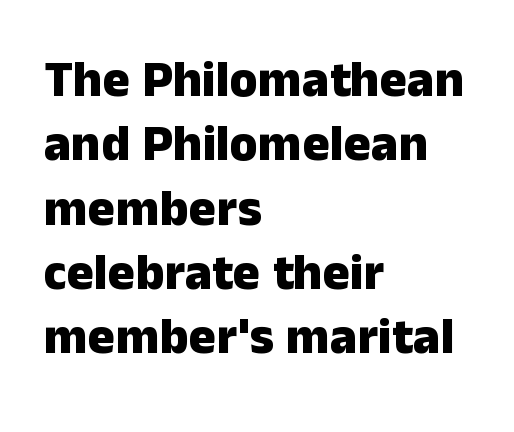
Short note: letters normally spaced. Notice how the stems are strictly vertical — no italics here. A full-strength bold gives these letters their thick strokes. Each letter keeps its own natural width here, so spacing adapts to shape. Note: no serifs on the glyphs.
